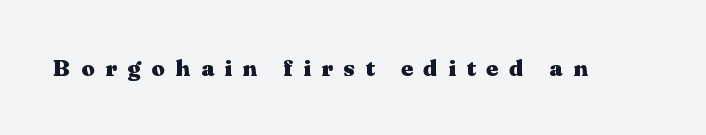
The image shows 23 px bold type, upright; set unusually wide letter spacing (+0.47 em), not underlined.
